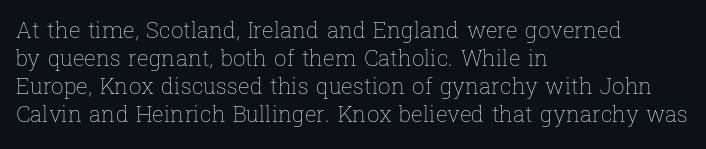
The image shows 22 px text type, upright; set left-aligned, normal line spacing (1.27x), normal letter spacing, not underlined.
